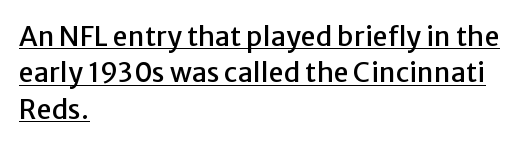
The image shows 27 px text type, upright; set left-aligned, normal line spacing (1.35x), normal letter spacing, underlined.
